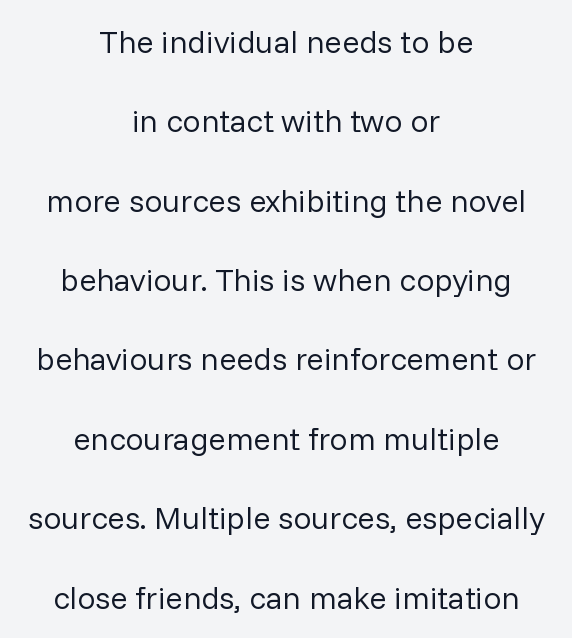
This sample has the flowing, uneven cadence of proportional lettering. The block of text is sparse from top to bottom, with ample space between rows. Neither beginnings nor endings align; midpoints do. Note: no serifs on the glyphs. Spacing between characters is what you'd get straight out of the box. Unbolded letterforms with no extra heft.
